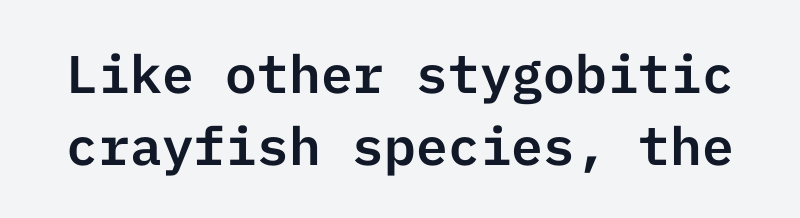
{"serif": "no", "italic": "no", "width": "normal", "stroke_contrast": "low", "x_height": "medium", "underline": "no", "line_spacing": "normal", "line_spacing_ratio": 1.35, "letter_spacing": "normal", "letter_spacing_em": 0.0, "glyph_px": 53}
